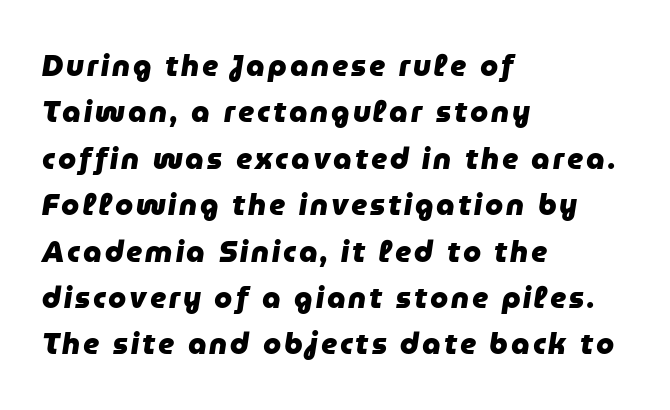
{"italic": "yes", "lean": "right", "slant_degrees": 9, "bold": "yes", "weight": "heavy", "width": "normal", "stroke_contrast": "low", "x_height": "medium", "monospaced": "no", "underline": "no", "align": "left", "line_spacing": "normal", "line_spacing_ratio": 1.6, "glyph_px": 29}
